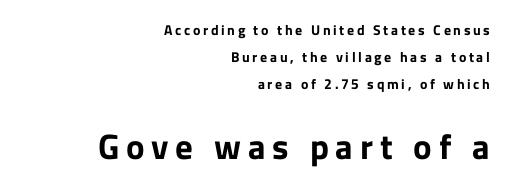
The image shows 35 px bold sans-serif type, upright; set right-aligned, loose line spacing (1.93x), not underlined; the second (bottom) block is 2.5x larger; low stroke contrast and a medium x-height.
